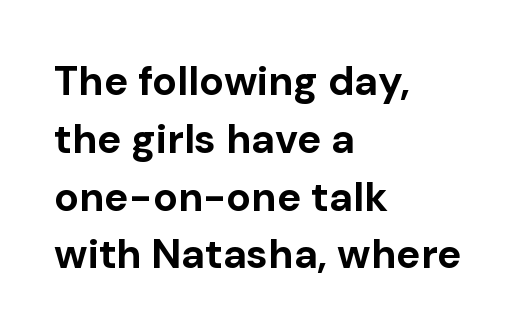
Q: Is the text bold? A: Yes.
Q: Is the text italic (slanted)? A: No, it is upright.
Q: Is the typeface a serif or a sans-serif typeface? A: Sans-serif.
Q: Is the text underlined? A: No.
Q: How is the paragraph aligned? A: Left-aligned.
Q: Is the spacing between letters normal or unusually wide? A: Normal.
Q: Is the spacing between lines tight, normal or loose? A: Normal.
Q: Width (condensed, normal, or wide)? A: Normal.
Q: Stroke contrast? A: Low.
Q: x-height? A: Medium.
Q: Monospaced? A: No.
